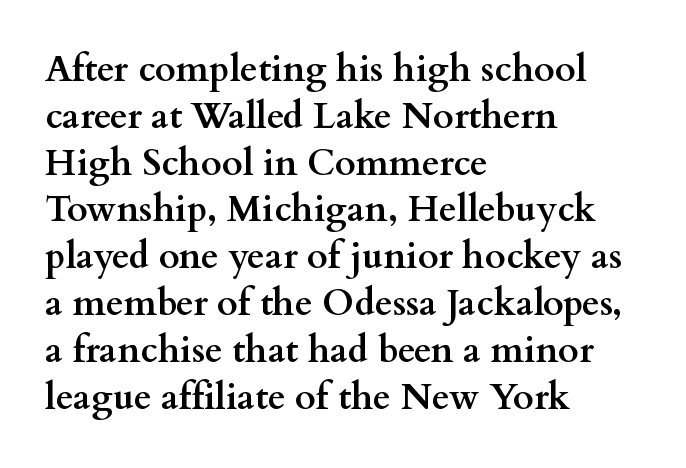
The image shows 36 px semibold, wide serif type, upright; set left-aligned, normal line spacing (1.3x), normal letter spacing, not underlined; medium stroke contrast and a small x-height.
